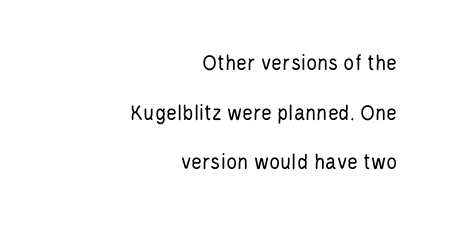
{"italic": "no", "bold": "no", "underline": "no", "align": "right", "line_spacing": "loose", "line_spacing_ratio": 2.16, "letter_spacing": "normal", "letter_spacing_em": 0.0, "glyph_px": 23}
